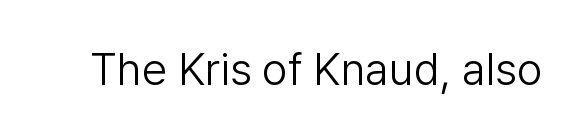
The text was rendered using a sans face with plain stroke endings. Tracking value appears to be zero — textbook default spacing. The cut favours lightness, reaching ordinary text weight at its darkest. This is the regular roman posture of the typeface. Spacing verdict: proportional, widths tailored to each character.
